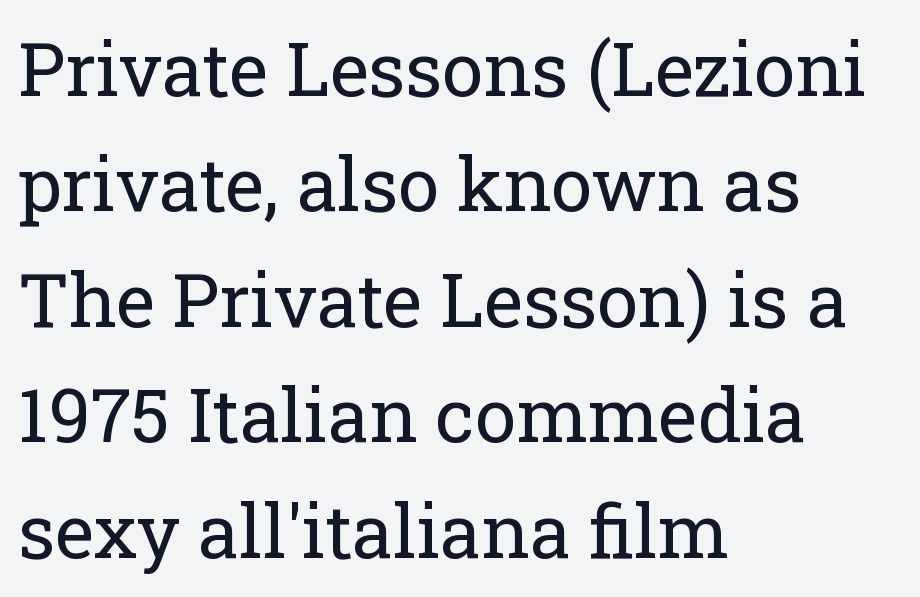
These lines are rendered in a variable-pitch font. The rendering anchors every line to the left-hand side. Honestly, the letter spacing is just normal — you wouldn't notice it. No heavy texture on the line: the type isn't bold. Lines of text with bare space underneath. Leading: standard.
